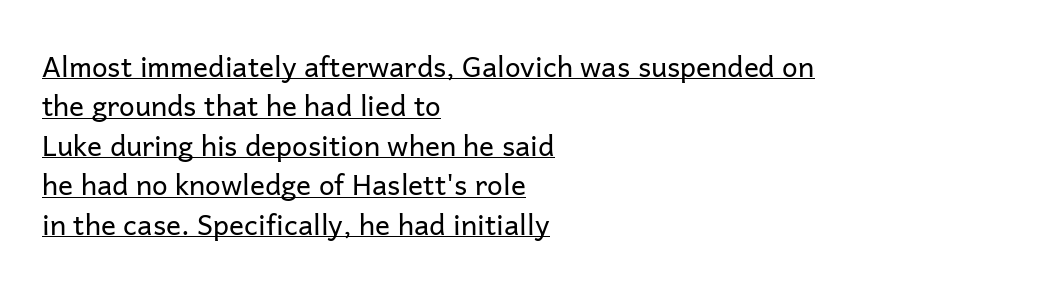
{"serif": "no", "italic": "no", "bold": "no", "weight": "regular", "width": "normal", "stroke_contrast": "low", "x_height": "medium", "monospaced": "no", "underline": "yes", "align": "left", "line_spacing": "normal", "line_spacing_ratio": 1.41, "letter_spacing": "normal", "letter_spacing_em": 0.0, "glyph_px": 28}
